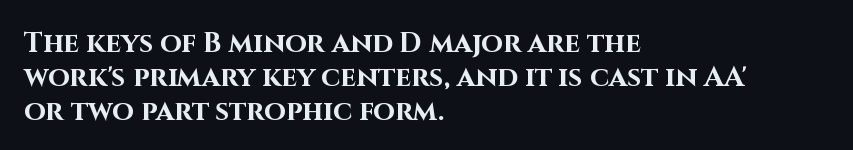
{"serif": "no", "italic": "no", "bold": "yes", "weight": "bold", "width": "normal", "stroke_contrast": "high", "x_height": "large", "monospaced": "no", "underline": "no", "align": "left", "line_spacing_ratio": 1.21, "letter_spacing": "normal", "letter_spacing_em": 0.0, "glyph_px": 28}
